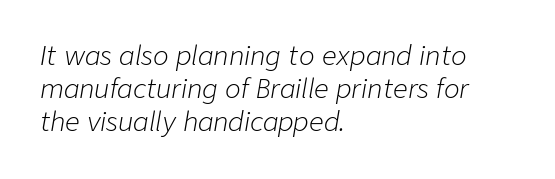
The image shows 26 px text type, italic (leaning right); set left-aligned, normal line spacing (1.27x), normal letter spacing, not underlined.
